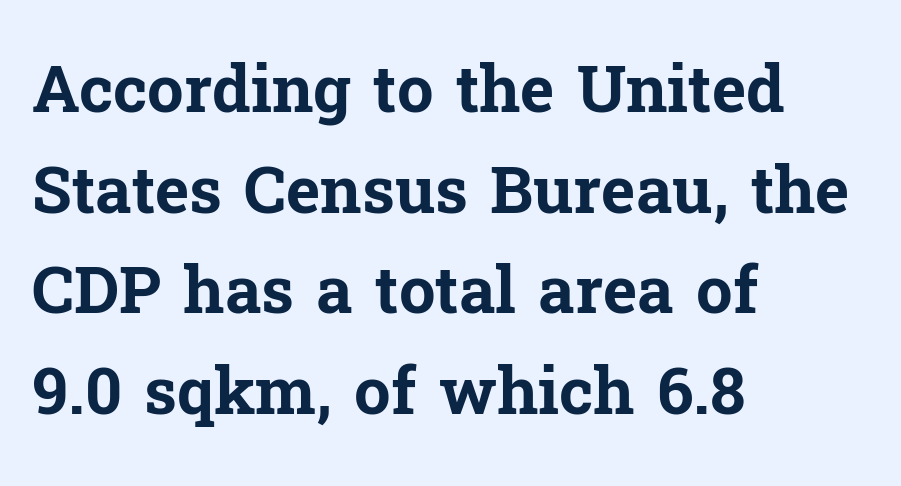
Look at the tracking — it's just the regular setting, nothing added. You can tell it's not italic because the verticals are truly vertical. Successive baselines arrive at the customary interval. Summary of weight: heavy, a full bold.
